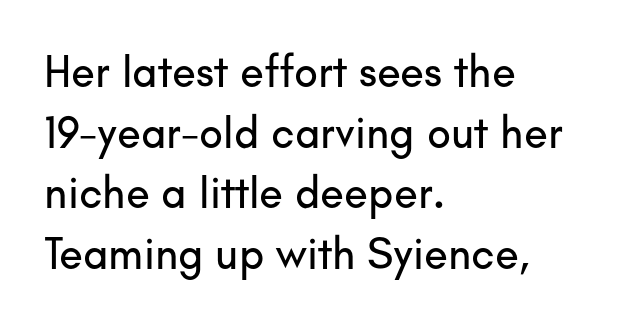
Here the designer chose a conventional face with non-uniform glyph widths. Horizontal bands of white between lines are of average thickness. Style check: upright. The gap between lines stays unmarked. What stands out about the letter spacing? Nothing — it is the standard amount.
